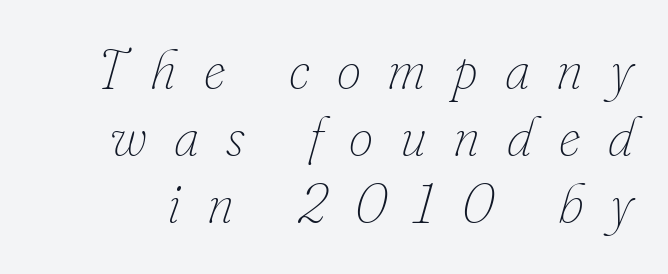
{"italic": "yes", "lean": "right", "slant_degrees": 16, "bold": "no", "weight": "thin", "width": "normal", "stroke_contrast": "low", "x_height": "small", "monospaced": "no", "underline": "no", "line_spacing_ratio": 1.22, "letter_spacing": "wide", "letter_spacing_em": 0.49, "glyph_px": 55}
